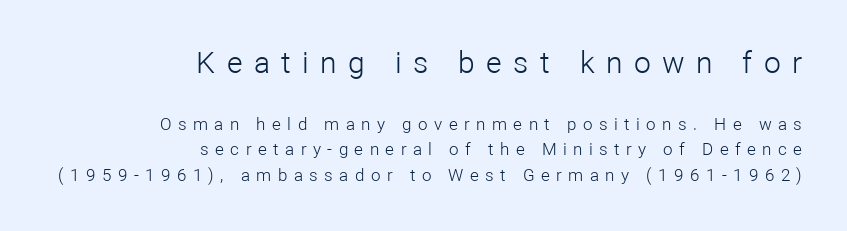
{"serif": "no", "italic": "no", "bold": "no", "weight": "light", "width": "normal", "stroke_contrast": "low", "x_height": "medium", "monospaced": "no", "underline": "no", "align": "right", "line_spacing": "normal", "line_spacing_ratio": 1.5, "letter_spacing": "wide", "letter_spacing_em": 0.38, "larger_block": "first", "size_ratio": 1.76, "glyph_px": 30}
